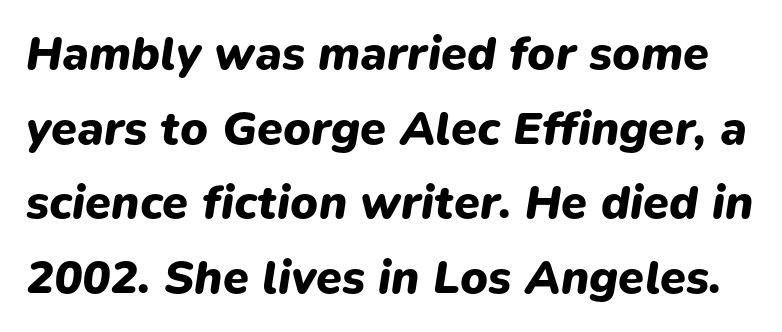
{"italic": "yes", "lean": "right", "slant_degrees": 9, "bold": "yes", "weight": "heavy", "width": "normal", "stroke_contrast": "low", "x_height": "medium", "monospaced": "no", "underline": "no", "line_spacing": "normal", "line_spacing_ratio": 1.59, "letter_spacing": "normal", "letter_spacing_em": 0.0, "glyph_px": 47}
